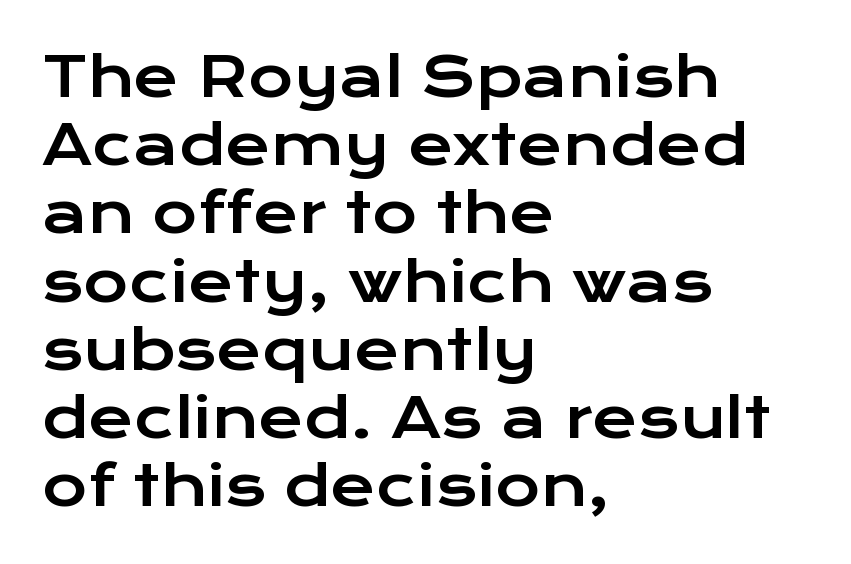
Q: Is the text italic (slanted)? A: No, it is upright.
Q: Is the typeface a serif or a sans-serif typeface? A: Sans-serif.
Q: Is the text underlined? A: No.
Q: How is the paragraph aligned? A: Left-aligned.
Q: Is the spacing between letters normal or unusually wide? A: Normal.
Q: Width (condensed, normal, or wide)? A: Wide.
Q: Stroke contrast? A: Low.
Q: x-height? A: Medium.
Q: Monospaced? A: No.
